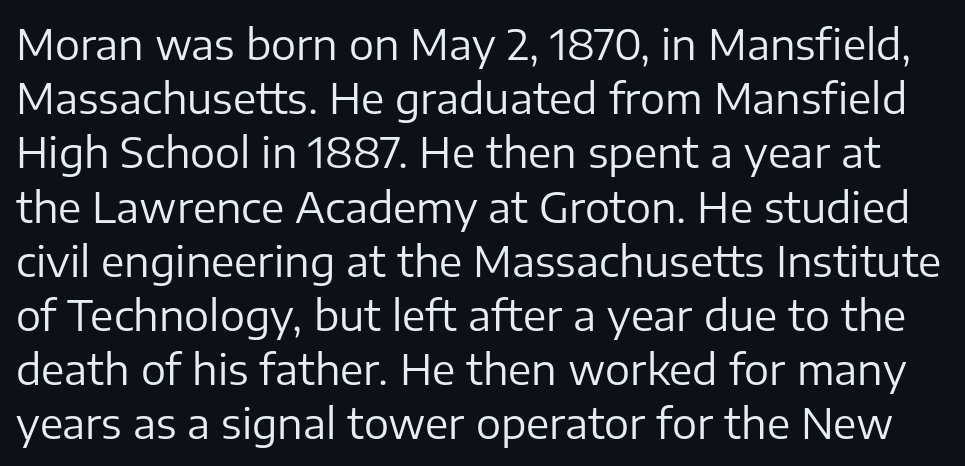
The characters display no serif detailing; their extremities are plain. Stems and bowls with no extra thickness — not bold. A typesetter would call this proportional, since set widths differ per character. Upright lettering throughout. Normally led — the rows are evenly, conventionally spaced.
